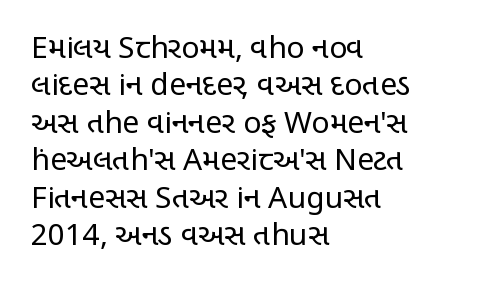
{"serif": "no", "italic": "no", "bold": "no", "weight": "regular", "width": "condensed", "stroke_contrast": "low", "x_height": "large", "monospaced": "no", "underline": "no", "align": "left", "line_spacing": "normal", "line_spacing_ratio": 1.25, "letter_spacing": "normal", "letter_spacing_em": 0.0, "glyph_px": 30}
